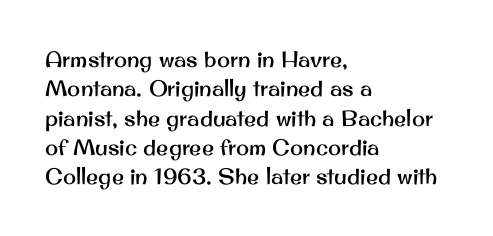
{"italic": "no", "underline": "no", "align": "left", "line_spacing": "normal", "line_spacing_ratio": 1.33, "letter_spacing": "normal", "letter_spacing_em": 0.0, "glyph_px": 22}
